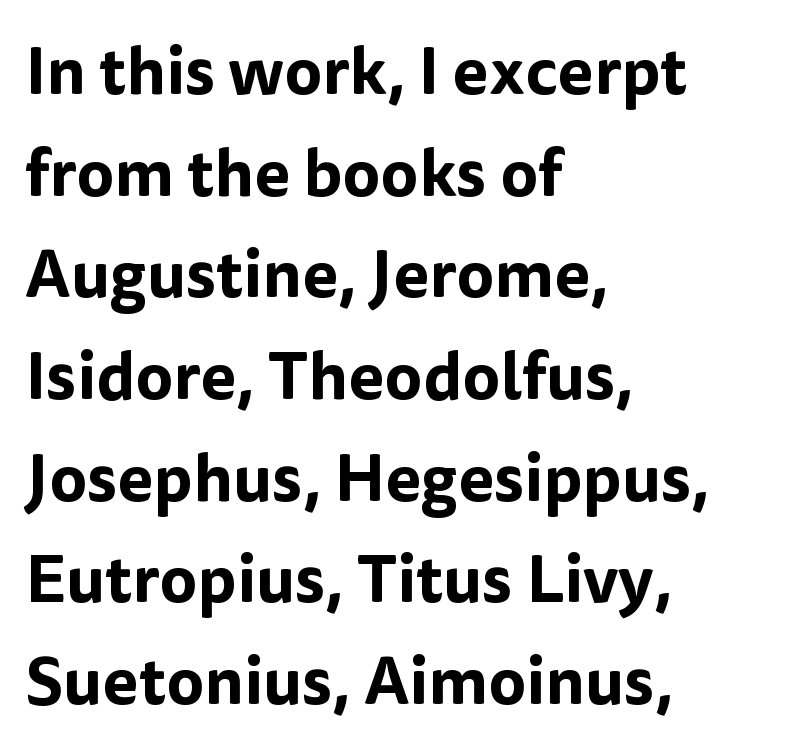
{"serif": "no", "italic": "no", "width": "normal", "stroke_contrast": "low", "x_height": "medium", "monospaced": "no", "underline": "no", "align": "left", "line_spacing": "normal", "line_spacing_ratio": 1.54, "letter_spacing": "normal", "letter_spacing_em": 0.0, "glyph_px": 66}
